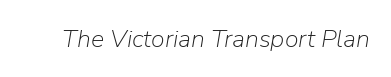
The image shows 25 px text type, italic (leaning right); set normal letter spacing, not underlined.
